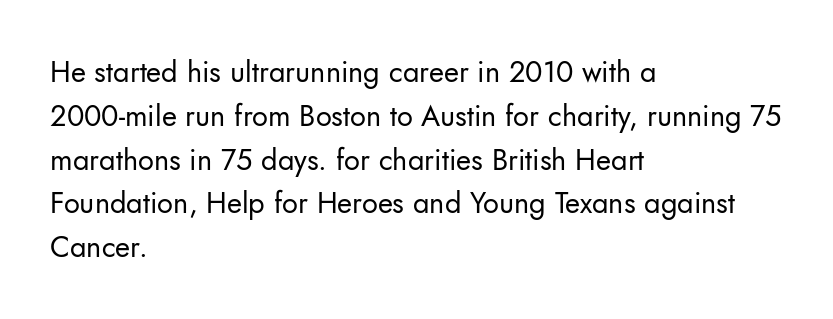
This is the regular roman posture of the typeface. Does the copy run flush right? No — it runs flush left. Each letter keeps its own natural width here, so spacing adapts to shape. Students, observe: this is what conventionally led text looks like.
